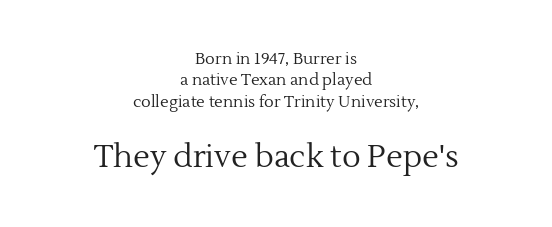
The image shows 31 px regular-weight serif type, upright; set centered, normal line spacing (1.34x), normal letter spacing, not underlined; the second (bottom) block is 1.94x larger; a medium x-height.
